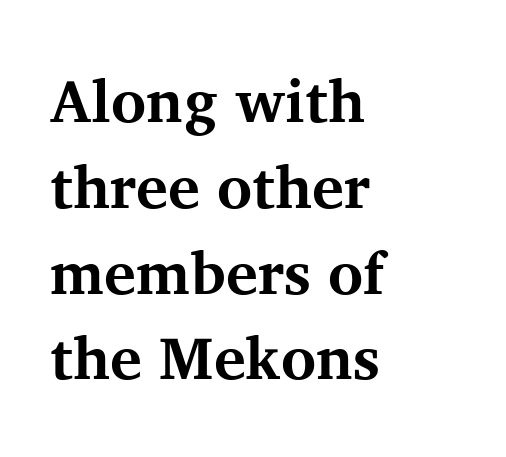
Is this a fixed-width face? No — the glyphs have proportional, varying widths. The strokes are fattened all the way to bold. In terms of posture, this sample is upright. Which margin do the lines hug? The left one — the right edge is uneven. Each word holds together tightly as a unit, with standard inter-letter gaps. Nobody drew a line under any word here.
